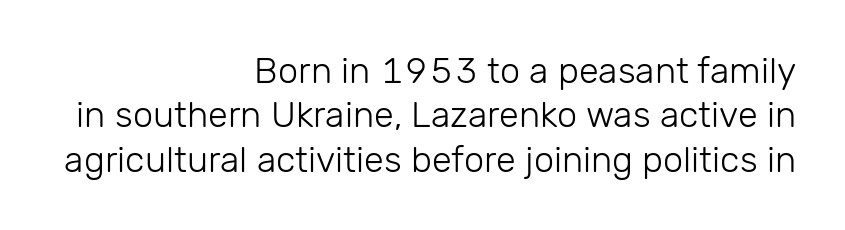
Q: Is the text bold? A: No.
Q: Is the text italic (slanted)? A: No, it is upright.
Q: Is the typeface a serif or a sans-serif typeface? A: Sans-serif.
Q: Is the text underlined? A: No.
Q: How is the paragraph aligned? A: Right-aligned.
Q: Is the spacing between letters normal or unusually wide? A: Normal.
Q: Width (condensed, normal, or wide)? A: Normal.
Q: Stroke contrast? A: Low.
Q: x-height? A: Medium.
Q: Monospaced? A: No.
